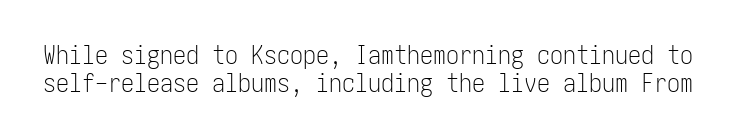
Q: Is the text bold? A: No.
Q: Is the text italic (slanted)? A: No, it is upright.
Q: Is the text underlined? A: No.
Q: Is the spacing between letters normal or unusually wide? A: Normal.
Q: Is the spacing between lines tight, normal or loose? A: Tight.
